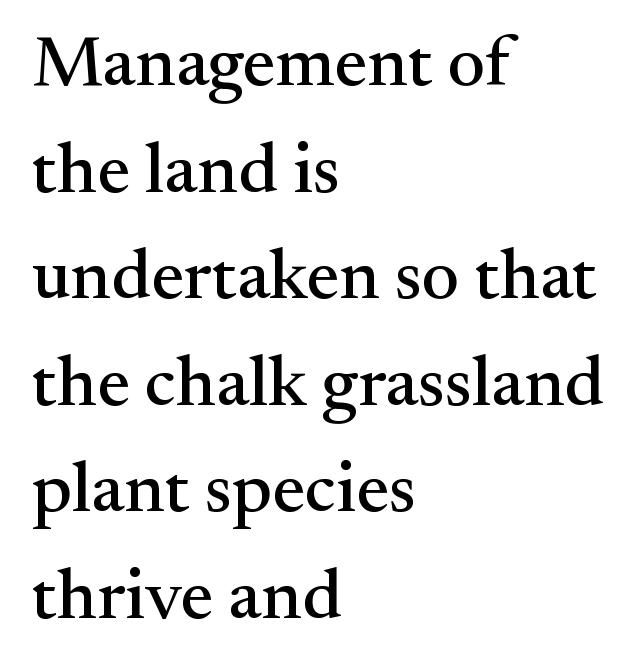
Small tapered or slab feet sit at the stroke ends, so this counts as serif. The lettering stays uniformly vertical, giving the passage a roman look. Here the glyphs are tracked normally, forming tight word shapes. Note the varied advance widths — an 'i' is clearly narrower than an 'm'. The rendering uses a moderate line-height, typical for paragraphs. The paragraph shown leans on its left margin.
